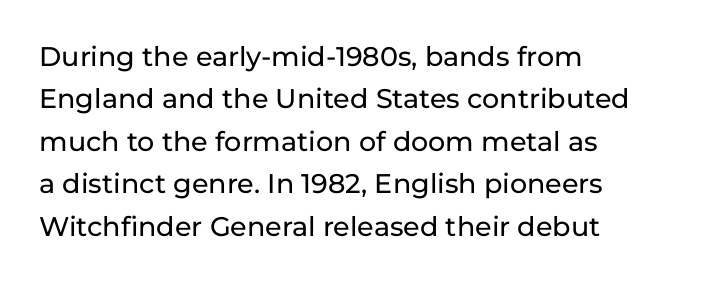
{"italic": "no", "underline": "no", "align": "left", "line_spacing": "normal", "line_spacing_ratio": 1.57, "letter_spacing": "normal", "letter_spacing_em": 0.0, "glyph_px": 27}
